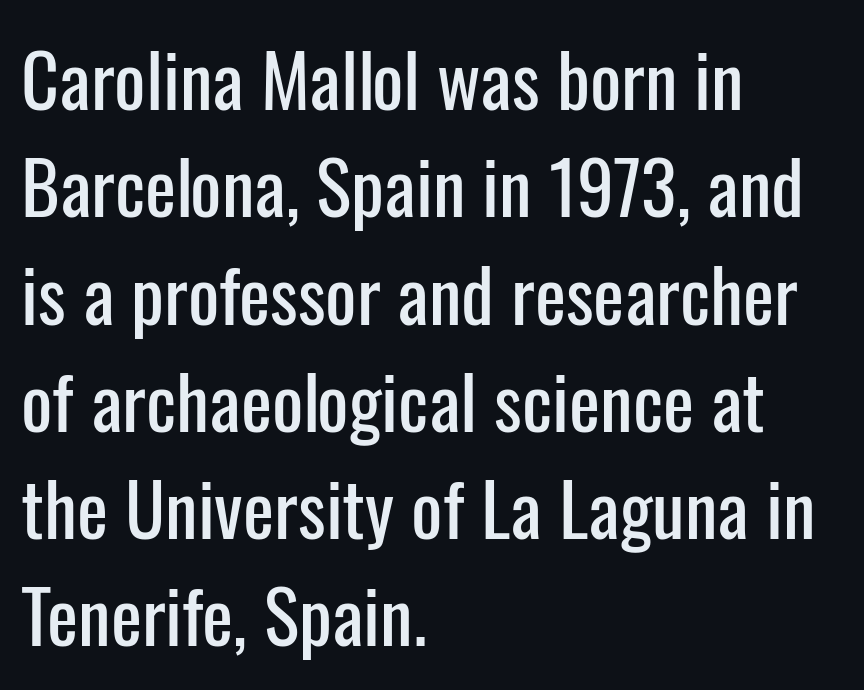
{"serif": "no", "italic": "no", "width": "condensed", "stroke_contrast": "low", "x_height": "medium", "monospaced": "no", "underline": "no", "align": "left", "line_spacing": "normal", "line_spacing_ratio": 1.45, "letter_spacing": "normal", "letter_spacing_em": 0.0, "glyph_px": 74}
